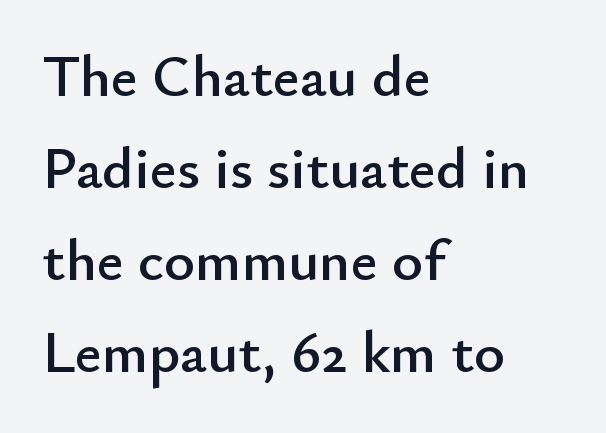
{"serif": "no", "italic": "no", "width": "normal", "stroke_contrast": "low", "x_height": "small", "monospaced": "no", "underline": "no", "align": "left", "line_spacing": "normal", "line_spacing_ratio": 1.56, "letter_spacing": "normal", "letter_spacing_em": 0.0, "glyph_px": 59}
